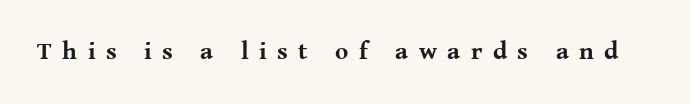
Q: Is the text bold? A: Yes.
Q: Is the text italic (slanted)? A: No, it is upright.
Q: Is the text underlined? A: No.
Q: Is the spacing between letters normal or unusually wide? A: Unusually wide.
